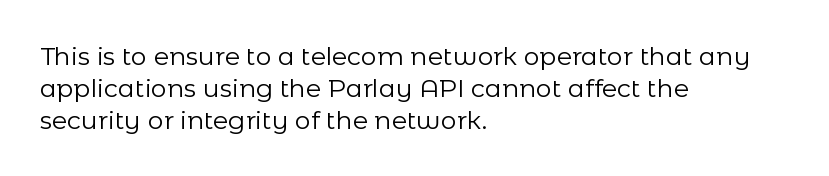
The image shows 25 px text type, upright; set left-aligned, normal line spacing (1.28x), normal letter spacing, not underlined.
